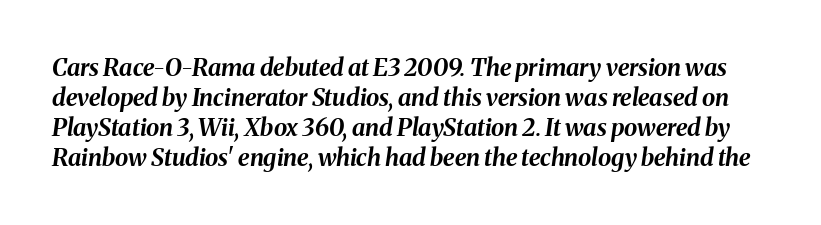
The image shows 24 px bold type, italic (leaning right); set normal line spacing (1.25x), normal letter spacing, not underlined.
